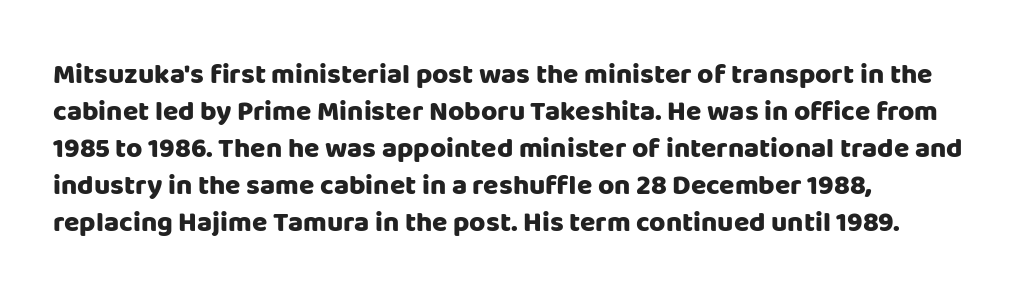
Q: Is the text bold? A: Yes.
Q: Is the text italic (slanted)? A: No, it is upright.
Q: Is the typeface a serif or a sans-serif typeface? A: Sans-serif.
Q: Is the text underlined? A: No.
Q: How is the paragraph aligned? A: Left-aligned.
Q: Is the spacing between letters normal or unusually wide? A: Normal.
Q: Is the spacing between lines tight, normal or loose? A: Normal.
Q: Width (condensed, normal, or wide)? A: Normal.
Q: Stroke contrast? A: Low.
Q: x-height? A: Large.
Q: Monospaced? A: No.
